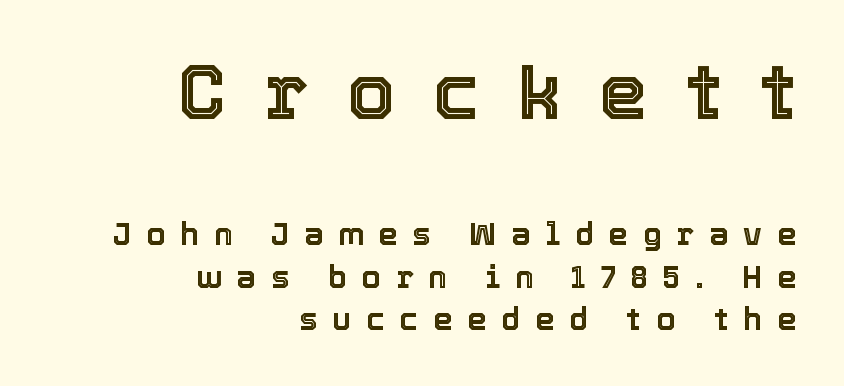
Q: Is the text italic (slanted)? A: No, it is upright.
Q: Is the text underlined? A: No.
Q: How is the paragraph aligned? A: Right-aligned.
Q: Is the spacing between letters normal or unusually wide? A: Unusually wide.
Q: Is the spacing between lines tight, normal or loose? A: Normal.
Q: Which block of text is set in a larger size, the first (top) or the second (bottom)? A: The first (top) one.
Q: Width (condensed, normal, or wide)? A: Normal.
Q: x-height? A: Medium.
Q: Monospaced? A: No.
